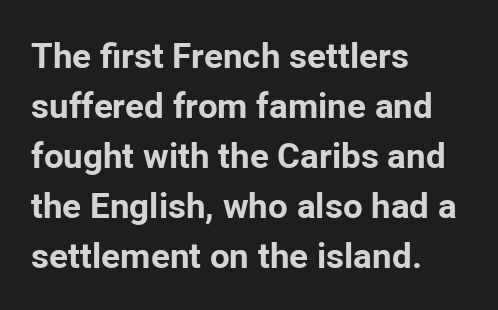
The image shows 35 px bold sans-serif type, upright; set left-aligned, normal line spacing (1.43x), normal letter spacing, not underlined; low stroke contrast and a medium x-height.
